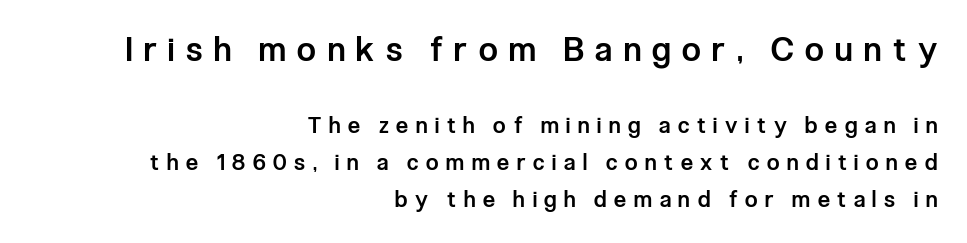
{"serif": "no", "italic": "no", "bold": "semi", "weight": "semibold", "width": "condensed", "stroke_contrast": "low", "x_height": "medium", "monospaced": "no", "underline": "no", "align": "right", "line_spacing": "normal", "line_spacing_ratio": 1.68, "letter_spacing": "wide", "letter_spacing_em": 0.35, "larger_block": "first", "size_ratio": 1.5, "glyph_px": 33}
